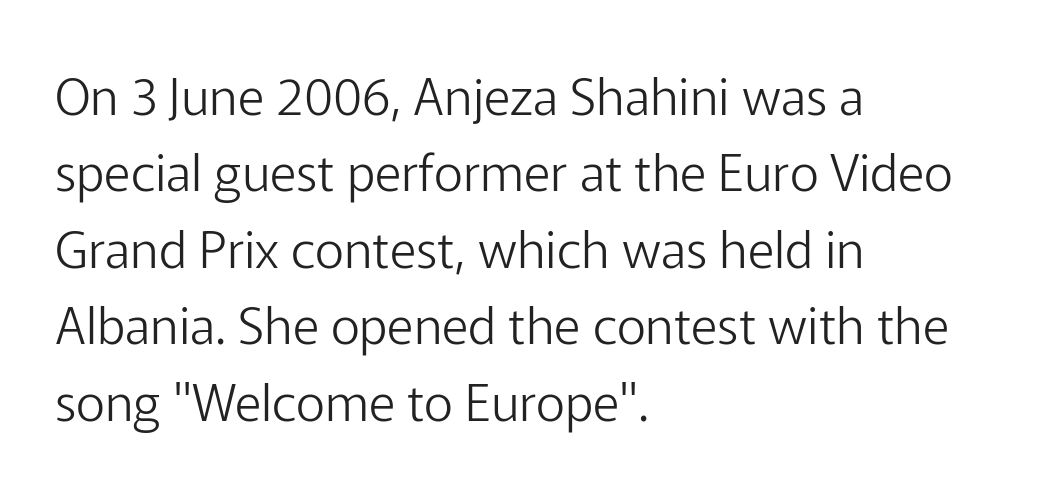
The image shows 51 px light sans-serif type, upright; set left-aligned, normal line spacing (1.5x), normal letter spacing, not underlined; low stroke contrast and a medium x-height.
